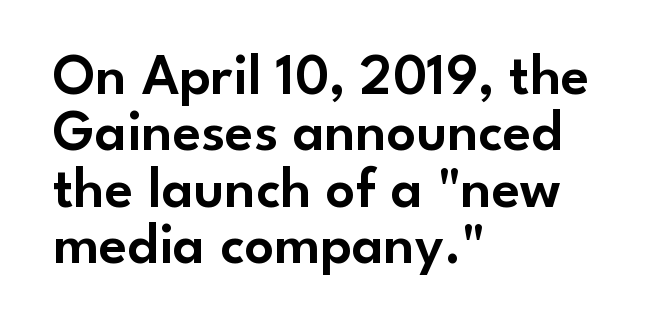
The image shows 58 px sans-serif type, upright; set left-aligned, tight line spacing (0.97x), normal letter spacing, not underlined; low stroke contrast and a small x-height.
